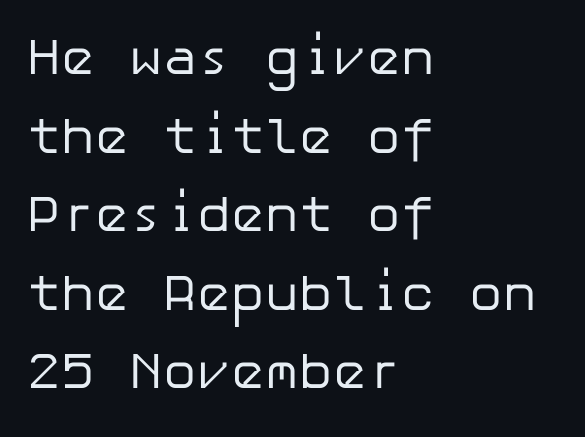
Q: Is the text bold? A: No.
Q: Is the text italic (slanted)? A: No, it is upright.
Q: Is the typeface a serif or a sans-serif typeface? A: Sans-serif.
Q: Is the text underlined? A: No.
Q: How is the paragraph aligned? A: Left-aligned.
Q: Is the spacing between letters normal or unusually wide? A: Normal.
Q: Is the spacing between lines tight, normal or loose? A: Normal.
Q: Width (condensed, normal, or wide)? A: Normal.
Q: Stroke contrast? A: Low.
Q: x-height? A: Medium.
